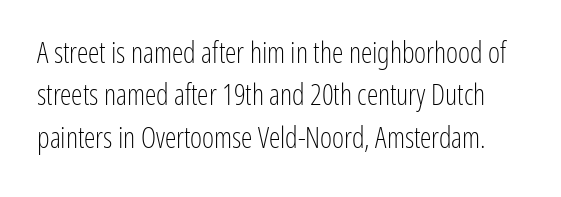
Q: Is the text bold? A: No.
Q: Is the text italic (slanted)? A: No, it is upright.
Q: Is the typeface a serif or a sans-serif typeface? A: Sans-serif.
Q: Is the text underlined? A: No.
Q: Is the spacing between letters normal or unusually wide? A: Normal.
Q: Is the spacing between lines tight, normal or loose? A: Normal.
Q: Width (condensed, normal, or wide)? A: Condensed.
Q: Stroke contrast? A: Low.
Q: x-height? A: Medium.
Q: Monospaced? A: No.
